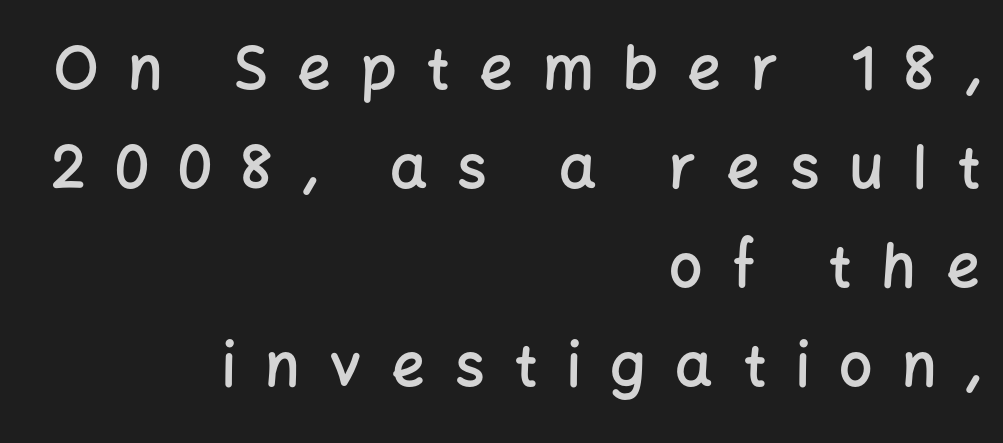
Summary of vertical rhythm: regular, with standard interline spacing. Typographic density is moderately raised because the face is semibold. Grotesque or geometric, the face here clearly has no serifs. Here the designer chose a conventional face with non-uniform glyph widths.
